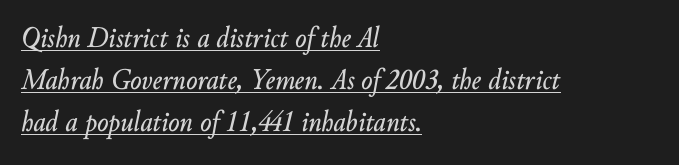
The image shows 30 px text type, italic (leaning right); set left-aligned, normal line spacing (1.4x), normal letter spacing, underlined; low stroke contrast and a small x-height.
